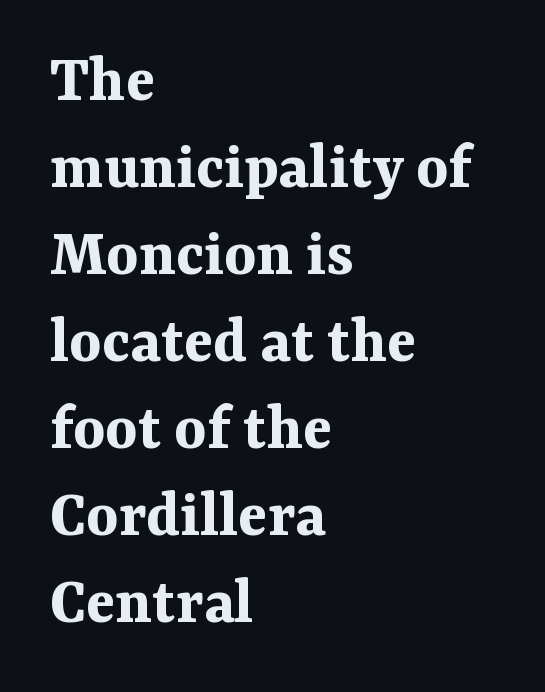
Q: Is the text bold? A: Yes.
Q: Is the text italic (slanted)? A: No, it is upright.
Q: Is the typeface a serif or a sans-serif typeface? A: Serif.
Q: Is the text underlined? A: No.
Q: How is the paragraph aligned? A: Left-aligned.
Q: Is the spacing between letters normal or unusually wide? A: Normal.
Q: Is the spacing between lines tight, normal or loose? A: Normal.
Q: Width (condensed, normal, or wide)? A: Normal.
Q: Stroke contrast? A: Medium.
Q: x-height? A: Medium.
Q: Monospaced? A: No.
